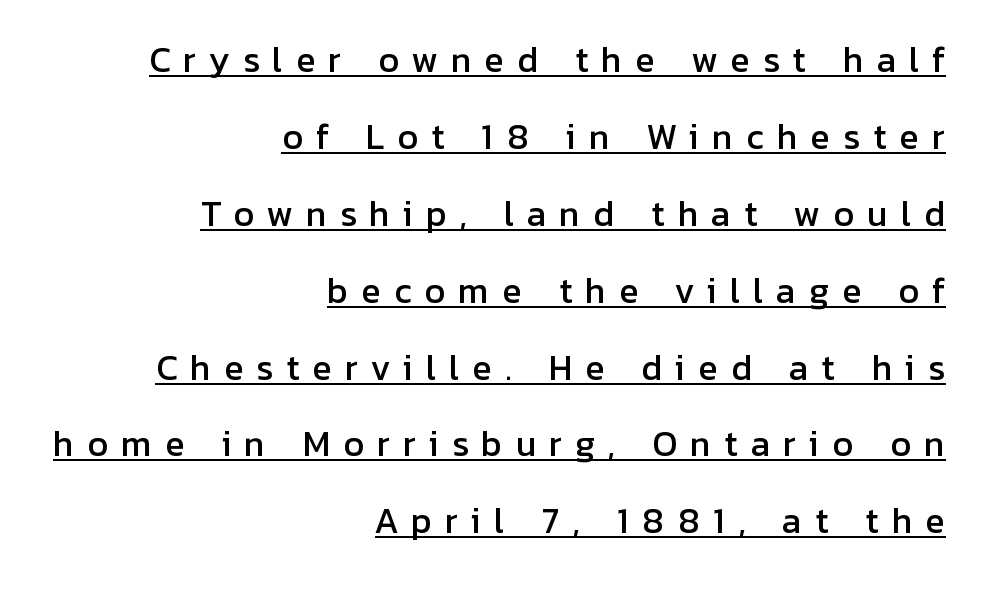
Tall strokes in this sample are plumb rather than angled. Summary of vertical rhythm: relaxed, with wide interline spacing. Note: no serifs on the glyphs. Visually the block forms a straight wall on the right and a jagged coastline on the left. Somebody hit Ctrl+U on this one — the words are underlined. This sample has the flowing, uneven cadence of proportional lettering.
